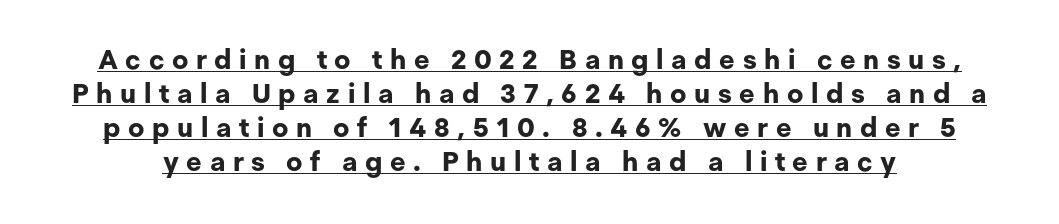
The image shows 27 px bold type, upright; set normal line spacing (1.26x), unusually wide letter spacing (+0.28 em), underlined.
